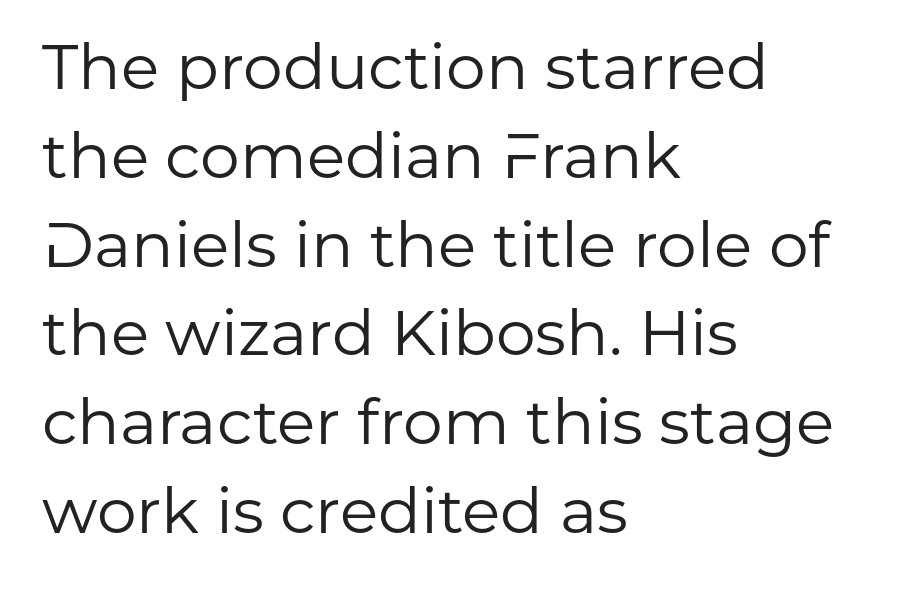
Q: Is the text bold? A: No.
Q: Is the text italic (slanted)? A: No, it is upright.
Q: Is the typeface a serif or a sans-serif typeface? A: Sans-serif.
Q: Is the text underlined? A: No.
Q: How is the paragraph aligned? A: Left-aligned.
Q: Is the spacing between letters normal or unusually wide? A: Normal.
Q: Is the spacing between lines tight, normal or loose? A: Normal.
Q: Width (condensed, normal, or wide)? A: Normal.
Q: Stroke contrast? A: Low.
Q: x-height? A: Medium.
Q: Monospaced? A: No.
